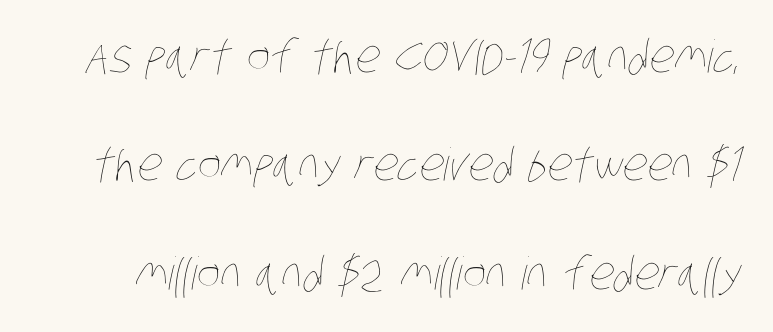
{"bold": "no", "weight": "thin", "width": "condensed", "stroke_contrast": "low", "x_height": "large", "monospaced": "no", "underline": "no", "line_spacing": "loose", "line_spacing_ratio": 2.41, "letter_spacing": "normal", "letter_spacing_em": 0.0, "glyph_px": 45}
